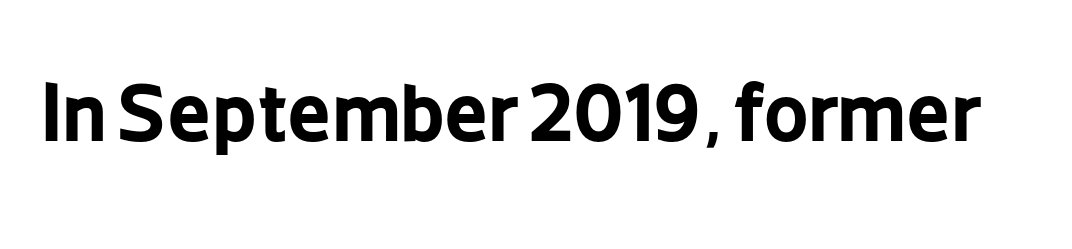
{"serif": "no", "italic": "no", "bold": "yes", "weight": "bold", "width": "condensed", "stroke_contrast": "low", "x_height": "medium", "monospaced": "no", "underline": "no", "letter_spacing": "normal", "letter_spacing_em": 0.0, "glyph_px": 77}
